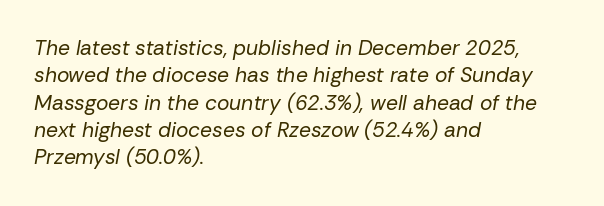
{"italic": "yes", "lean": "right", "slant_degrees": 10, "bold": "no", "underline": "no", "align": "left", "line_spacing": "normal", "line_spacing_ratio": 1.3, "letter_spacing": "normal", "letter_spacing_em": 0.0, "glyph_px": 21}
